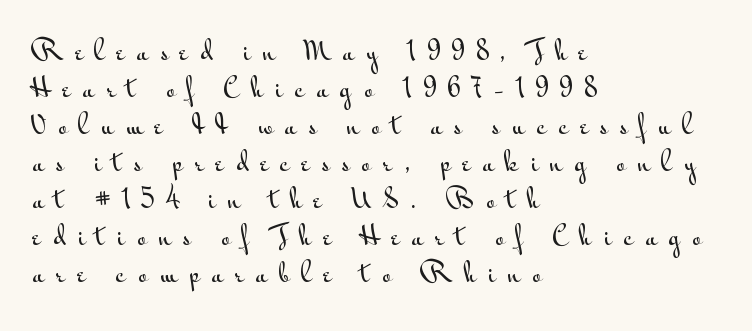
Q: Is the text italic (slanted)? A: Yes.
Q: Is the text underlined? A: No.
Q: How is the paragraph aligned? A: Left-aligned.
Q: Is the spacing between letters normal or unusually wide? A: Unusually wide.
Q: Is the spacing between lines tight, normal or loose? A: Normal.
